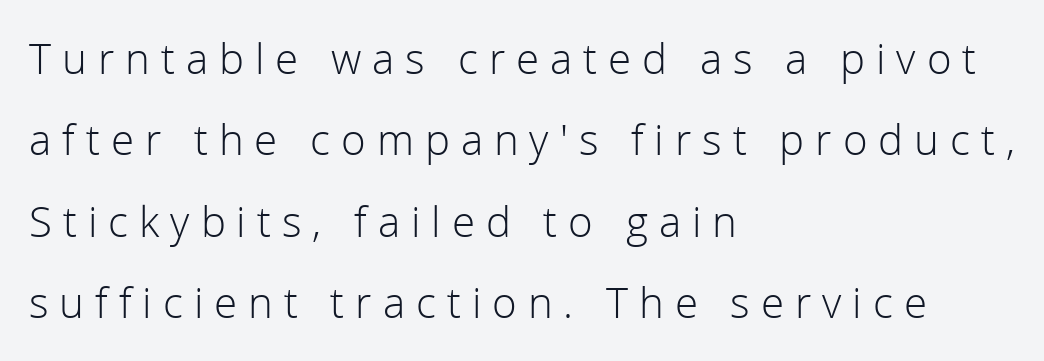
The image shows 42 px light sans-serif type, upright; set left-aligned, loose line spacing (1.94x), unusually wide letter spacing (+0.26 em), not underlined; low stroke contrast and a medium x-height.
